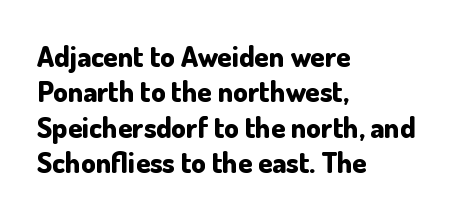
{"serif": "no", "italic": "no", "bold": "yes", "weight": "bold", "width": "normal", "stroke_contrast": "low", "x_height": "small", "monospaced": "no", "underline": "no", "align": "left", "line_spacing_ratio": 1.22, "letter_spacing": "normal", "letter_spacing_em": 0.0, "glyph_px": 29}
